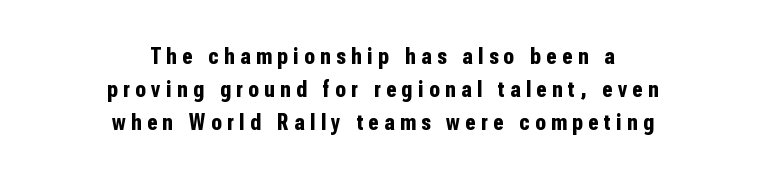
Q: Is the text bold? A: Yes.
Q: Is the text italic (slanted)? A: No, it is upright.
Q: Is the text underlined? A: No.
Q: How is the paragraph aligned? A: Centered.
Q: Is the spacing between letters normal or unusually wide? A: Unusually wide.
Q: Is the spacing between lines tight, normal or loose? A: Normal.
